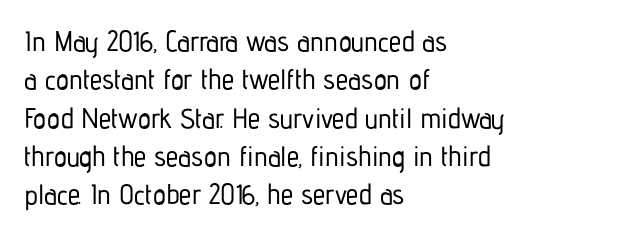
The image shows 28 px condensed sans-serif type, upright; set left-aligned, normal line spacing (1.37x), normal letter spacing, not underlined; low stroke contrast and a medium x-height.
